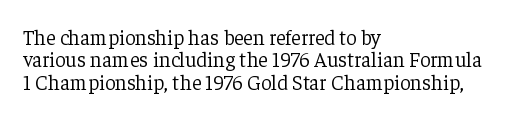
Where is the straight margin? On the left. Upright lettering throughout. The space beneath each line is pristine and unruled. The lines are packed closely together with very little leading.
